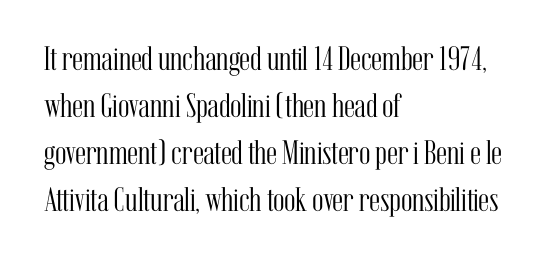
Words appear dense and cohesive because spacing is normal. The passage shown is typed in a proportional face where columns would drift. Caption: multi-line text, flush left, ragged right. This is not heavy type; no bold has been used. The space beneath each line is pristine and unruled. Line spacing here is normal.
